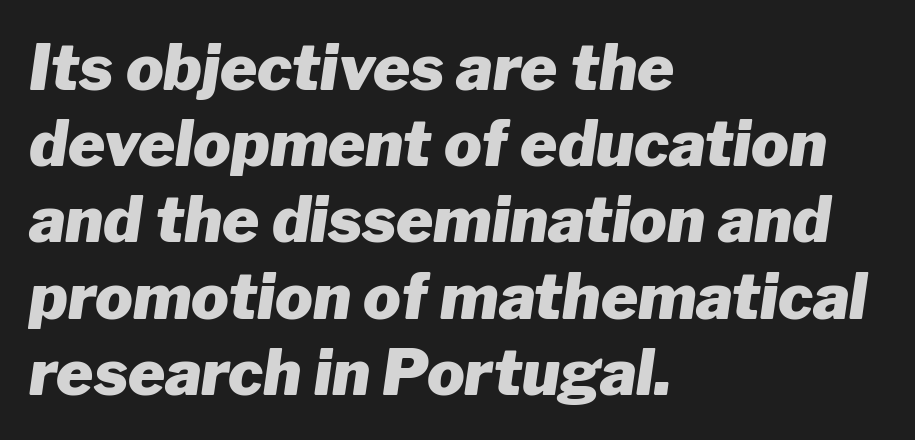
The image shows 63 px heavy type, italic (leaning right); set left-aligned, line spacing 1.21x, normal letter spacing, not underlined; low stroke contrast and a medium x-height.
